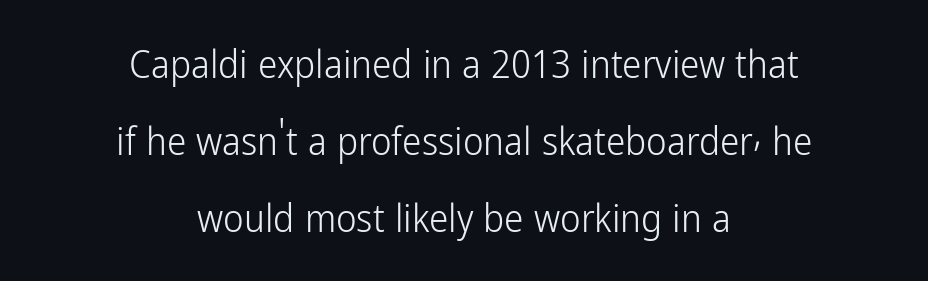
The image shows 39 px light, condensed sans-serif type, upright; set centered, loose line spacing (1.98x), normal letter spacing, not underlined; low stroke contrast and a medium x-height.
